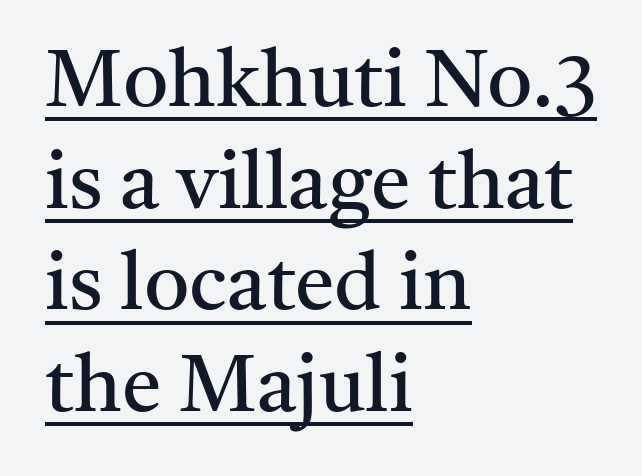
Q: Is the text bold? A: No.
Q: Is the text italic (slanted)? A: No, it is upright.
Q: Is the typeface a serif or a sans-serif typeface? A: Serif.
Q: Is the text underlined? A: Yes.
Q: How is the paragraph aligned? A: Left-aligned.
Q: Is the spacing between letters normal or unusually wide? A: Normal.
Q: Is the spacing between lines tight, normal or loose? A: Normal.
Q: Width (condensed, normal, or wide)? A: Normal.
Q: Stroke contrast? A: Medium.
Q: x-height? A: Medium.
Q: Monospaced? A: No.
